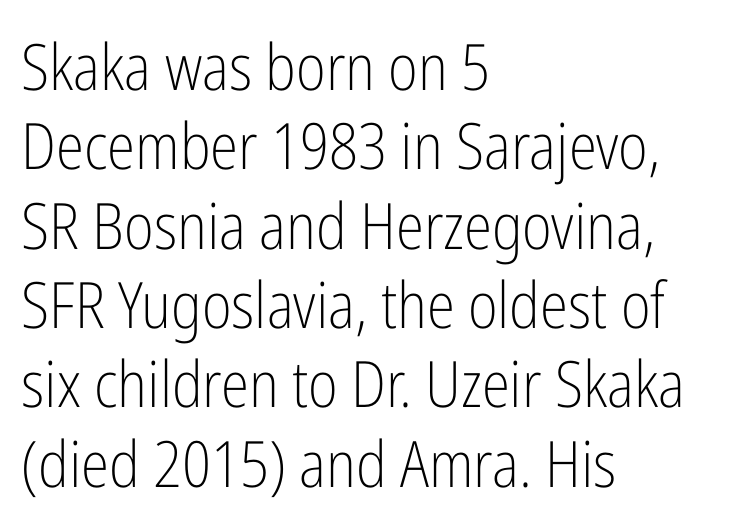
Q: Is the text bold? A: No.
Q: Is the text italic (slanted)? A: No, it is upright.
Q: Is the typeface a serif or a sans-serif typeface? A: Sans-serif.
Q: Is the text underlined? A: No.
Q: How is the paragraph aligned? A: Left-aligned.
Q: Is the spacing between letters normal or unusually wide? A: Normal.
Q: Width (condensed, normal, or wide)? A: Condensed.
Q: Stroke contrast? A: Low.
Q: x-height? A: Medium.
Q: Monospaced? A: No.
